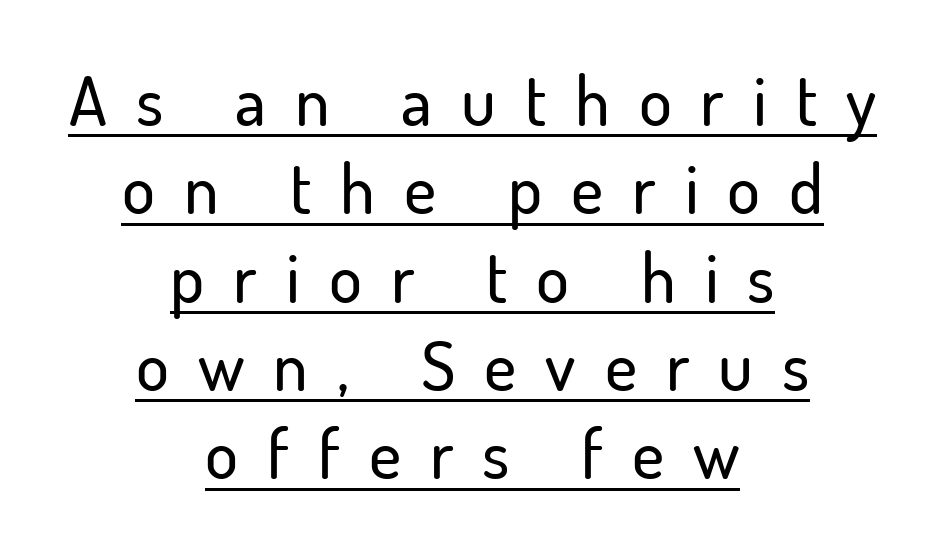
The image shows 69 px sans-serif type, upright; set centered, normal line spacing (1.28x), unusually wide letter spacing (+0.42 em), underlined; low stroke contrast and a small x-height.
